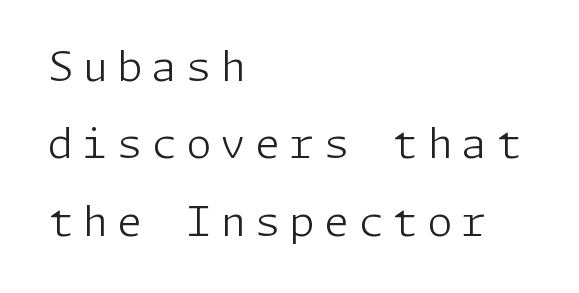
Q: Is the text bold? A: No.
Q: Is the text italic (slanted)? A: No, it is upright.
Q: Is the typeface a serif or a sans-serif typeface? A: Sans-serif.
Q: Is the text underlined? A: No.
Q: How is the paragraph aligned? A: Left-aligned.
Q: Is the spacing between letters normal or unusually wide? A: Unusually wide.
Q: Width (condensed, normal, or wide)? A: Normal.
Q: Stroke contrast? A: Low.
Q: x-height? A: Medium.
